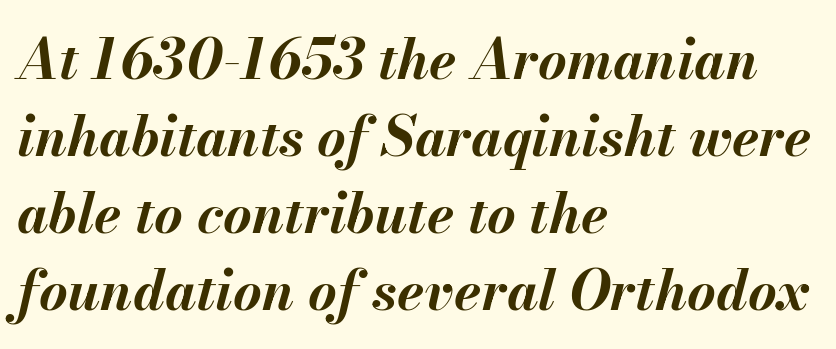
Q: Is the text bold? A: Yes.
Q: Is the text italic (slanted)? A: Yes, it leans right by about 13 degrees.
Q: Is the text underlined? A: No.
Q: How is the paragraph aligned? A: Left-aligned.
Q: Is the spacing between letters normal or unusually wide? A: Normal.
Q: Is the spacing between lines tight, normal or loose? A: Normal.
Q: Width (condensed, normal, or wide)? A: Normal.
Q: Stroke contrast? A: Medium.
Q: x-height? A: Small.
Q: Monospaced? A: No.
